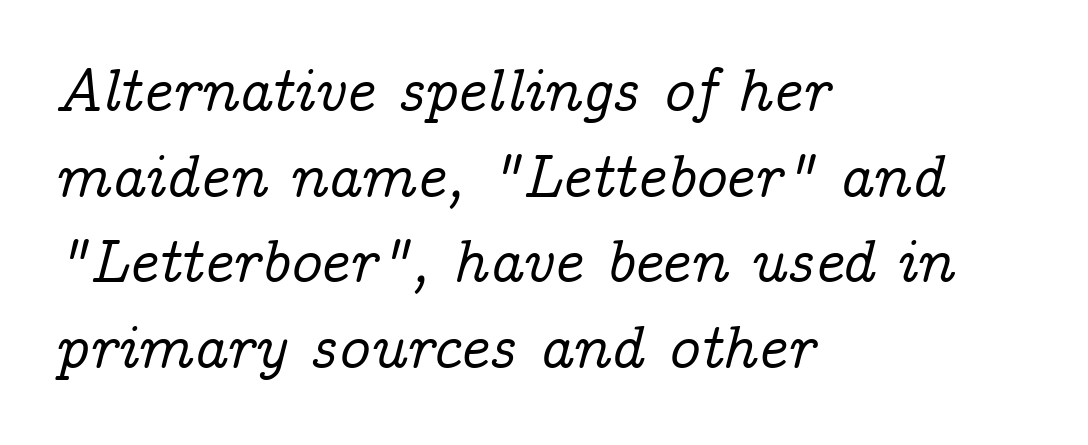
Q: Is the text italic (slanted)? A: Yes, it leans right by about 14 degrees.
Q: Is the typeface a serif or a sans-serif typeface? A: Serif.
Q: Is the text underlined? A: No.
Q: How is the paragraph aligned? A: Left-aligned.
Q: Is the spacing between letters normal or unusually wide? A: Normal.
Q: Is the spacing between lines tight, normal or loose? A: Normal.
Q: Width (condensed, normal, or wide)? A: Normal.
Q: Stroke contrast? A: Low.
Q: x-height? A: Medium.
Q: Monospaced? A: No.
